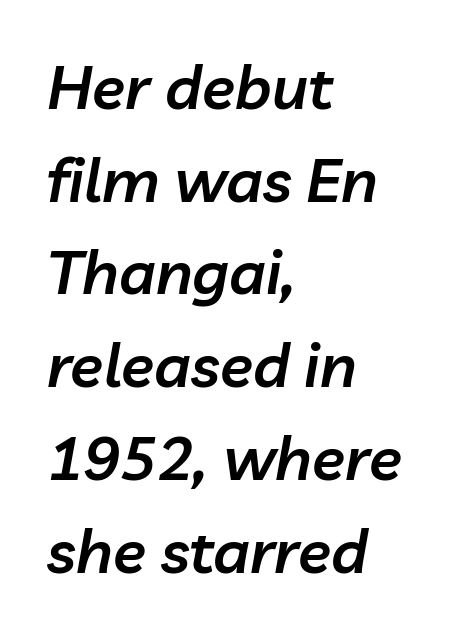
{"italic": "yes", "lean": "right", "slant_degrees": 10, "bold": "semi", "weight": "semibold", "width": "normal", "stroke_contrast": "low", "x_height": "medium", "monospaced": "no", "underline": "no", "align": "left", "line_spacing": "normal", "line_spacing_ratio": 1.52, "letter_spacing": "normal", "letter_spacing_em": 0.0, "glyph_px": 61}
